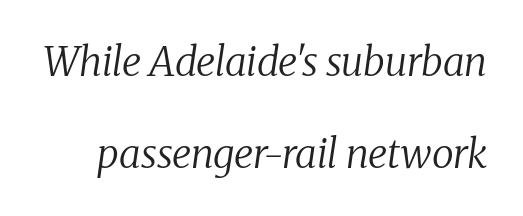
{"serif": "yes", "italic": "yes", "lean": "right", "slant_degrees": 8, "bold": "no", "weight": "regular", "width": "normal", "stroke_contrast": "medium", "x_height": "medium", "monospaced": "no", "underline": "no", "line_spacing": "loose", "line_spacing_ratio": 2.31, "letter_spacing": "normal", "letter_spacing_em": 0.0, "glyph_px": 40}
